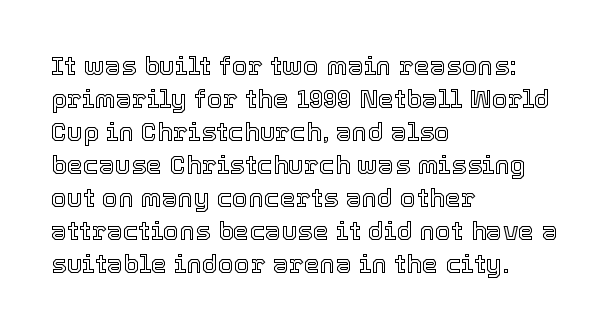
The foot of each line stays bare and open. Leading matches the norm, producing a regular column. The paragraph shown leans on its left margin. The gaps between neighbouring characters are ordinary and unremarkable. Italic? Not at all — the glyphs are vertical.
